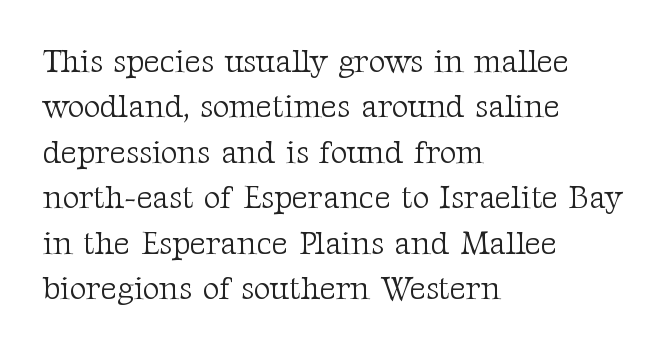
Q: Is the text bold? A: No.
Q: Is the text italic (slanted)? A: No, it is upright.
Q: Is the typeface a serif or a sans-serif typeface? A: Serif.
Q: Is the text underlined? A: No.
Q: How is the paragraph aligned? A: Left-aligned.
Q: Is the spacing between letters normal or unusually wide? A: Normal.
Q: Is the spacing between lines tight, normal or loose? A: Normal.
Q: Width (condensed, normal, or wide)? A: Normal.
Q: Stroke contrast? A: Medium.
Q: x-height? A: Medium.
Q: Monospaced? A: No.
